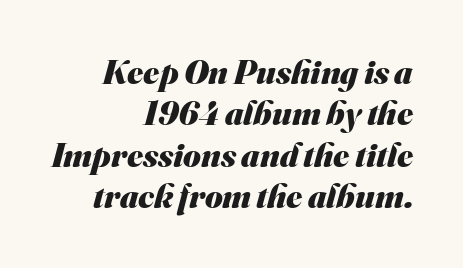
The image shows 34 px heavy sans-serif type; set right-aligned, line spacing 1.22x, normal letter spacing, not underlined; medium stroke contrast and a small x-height.
